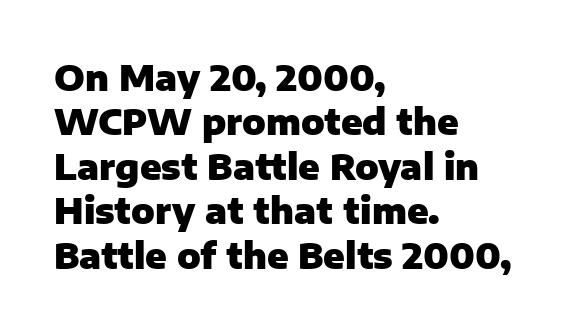
The image shows 35 px heavy sans-serif type, upright; set left-aligned, normal line spacing (1.27x), normal letter spacing, not underlined; low stroke contrast and a medium x-height.
